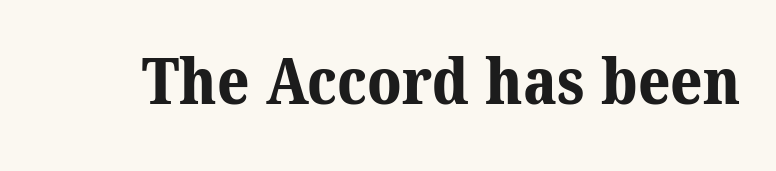
The image shows 63 px bold serif type; set normal letter spacing, not underlined; medium stroke contrast and a medium x-height.
